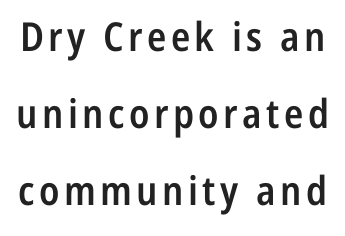
Typesetter's note: demi weight, one step under bold. The block of text is sparse from top to bottom, with ample space between rows. The face used here is a sans, in the tradition of grotesques and geometrics. You could not count columns in this text — the font is proportionally spaced. These lines were composed using upright roman letters. Words float on clear page, feet unadorned.
